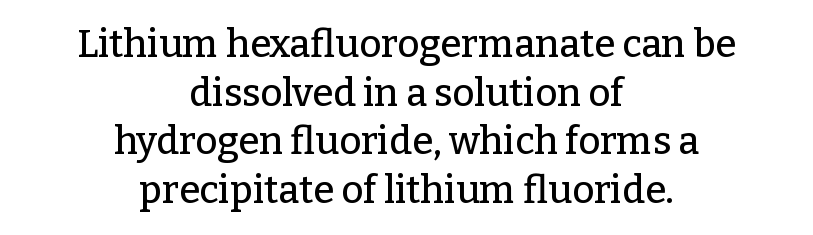
The image shows 38 px serif type, upright; set centered, normal line spacing (1.28x), normal letter spacing, not underlined; low stroke contrast and a medium x-height.
